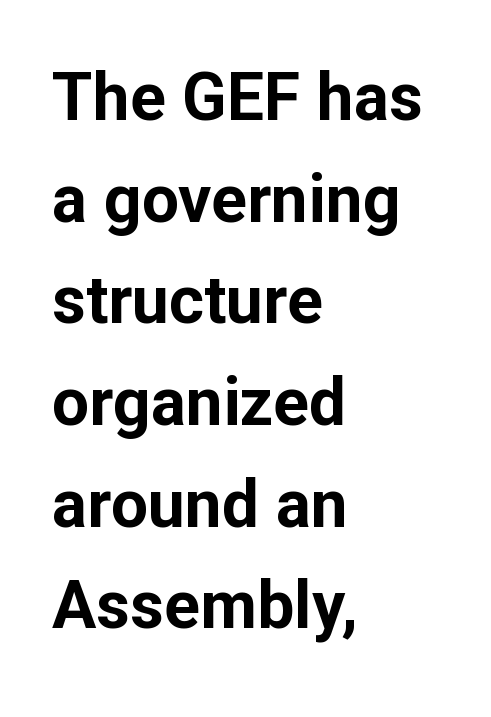
{"serif": "no", "italic": "no", "bold": "yes", "weight": "bold", "width": "normal", "stroke_contrast": "low", "x_height": "medium", "monospaced": "no", "underline": "no", "align": "left", "line_spacing": "normal", "line_spacing_ratio": 1.54, "letter_spacing": "normal", "letter_spacing_em": 0.0, "glyph_px": 66}
